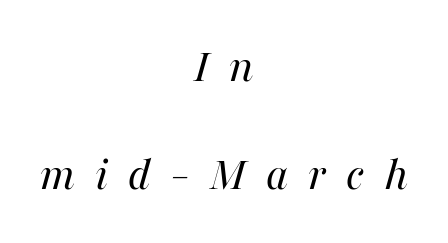
This sample is center-justified, so both line endings float freely. The strokes carry an ordinary text weight at most. One glance says open: line gaps are wider than usual. Plain, unruled lines of type. Is this a fixed-width face? No — the glyphs have proportional, varying widths.
